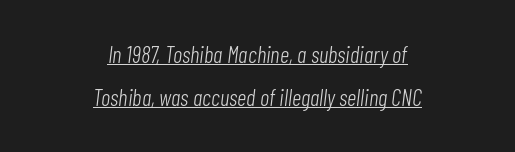
{"italic": "yes", "lean": "right", "slant_degrees": 7, "bold": "no", "underline": "yes", "align": "center", "line_spacing_ratio": 1.87, "letter_spacing": "normal", "letter_spacing_em": 0.0, "glyph_px": 23}
